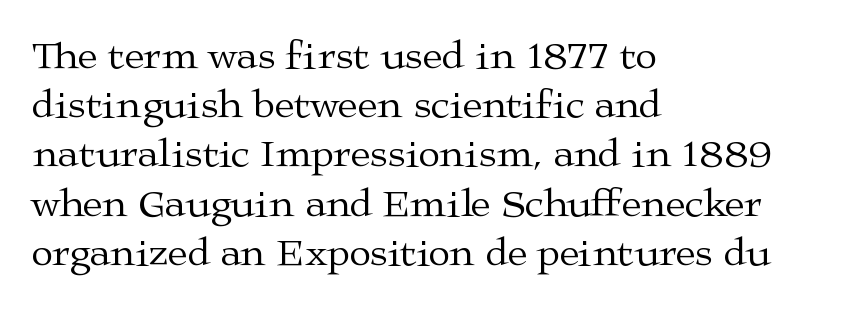
A student would call this left alignment; a typographer would say flush left, rag right. The letterforms sit shoulder to shoulder at normal distance. This sample uses an upright cut, with every glyph sitting square on the baseline. These glyphs show unthickened strokes, regular width or finer.
